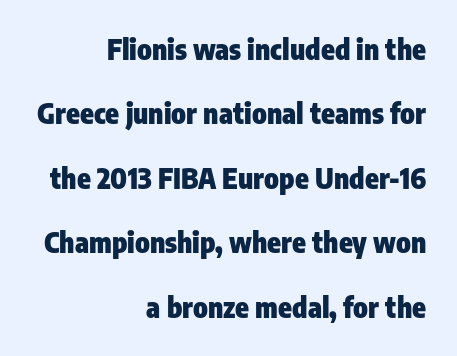
The image shows 28 px heavy, condensed sans-serif type, upright; set right-aligned, loose line spacing (2.3x), normal letter spacing, not underlined; low stroke contrast and a medium x-height.
